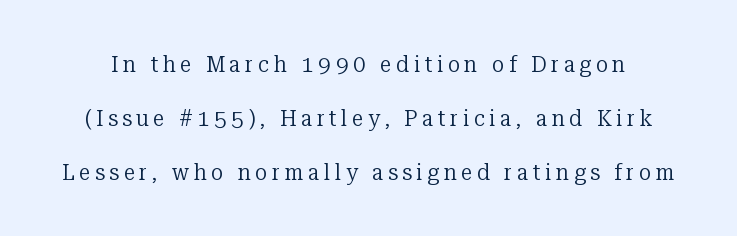
The image shows 23 px text type, upright; set loose line spacing (2.34x), unusually wide letter spacing (+0.2 em), not underlined.
